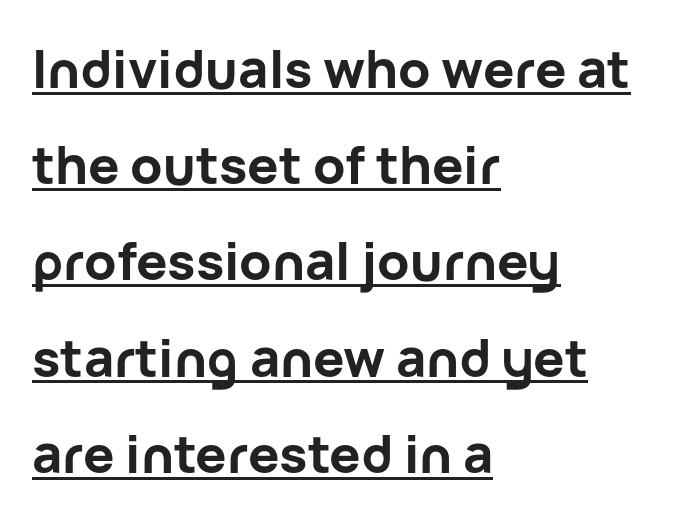
A typesetter would call this zero additional tracking. Compared with undecorated copy, this sample adds a rule below the words. The passage is arranged the way most books set body copy — flush left. The strokes are fattened all the way to bold.
